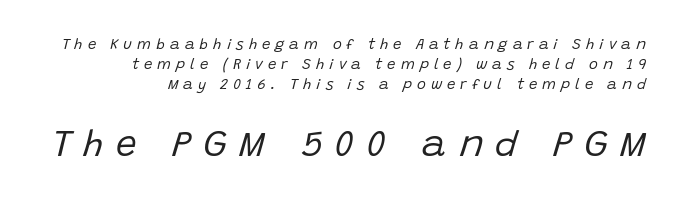
The image shows 37 px regular-weight type, italic (leaning right); set right-aligned, normal line spacing (1.35x), unusually wide letter spacing (+0.33 em), not underlined; the second (bottom) block is 2.47x larger; low stroke contrast and a large x-height.
